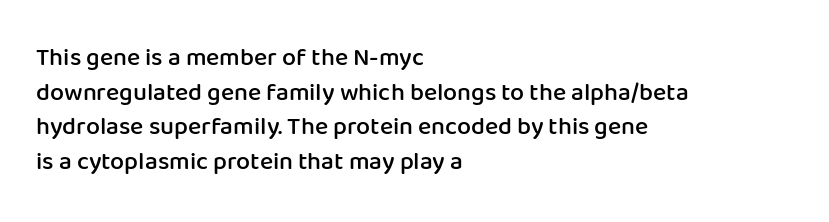
{"italic": "no", "bold": "semi", "underline": "no", "align": "left", "line_spacing": "normal", "line_spacing_ratio": 1.39, "letter_spacing": "normal", "letter_spacing_em": 0.0, "glyph_px": 25}
